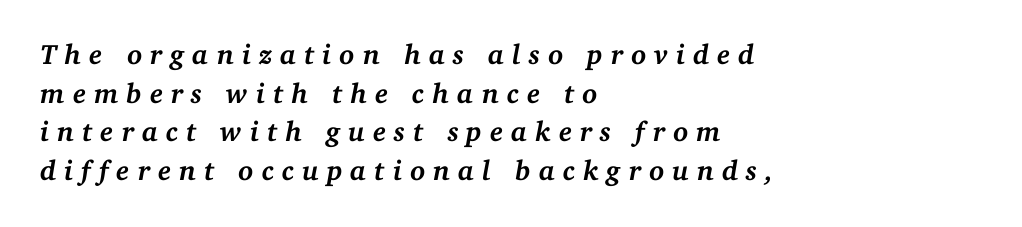
The image shows 28 px semibold serif type, italic (leaning right); set left-aligned, normal line spacing (1.38x), unusually wide letter spacing (+0.28 em), not underlined; medium stroke contrast and a medium x-height.
